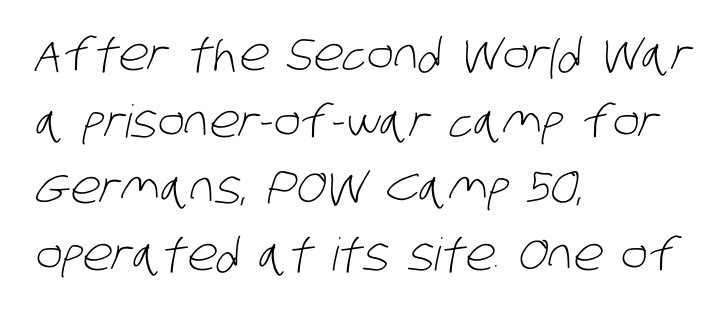
{"serif": "no", "bold": "no", "weight": "light", "width": "condensed", "stroke_contrast": "low", "x_height": "large", "monospaced": "no", "underline": "no", "align": "left", "line_spacing": "normal", "line_spacing_ratio": 1.48, "letter_spacing": "normal", "letter_spacing_em": 0.0, "glyph_px": 45}
